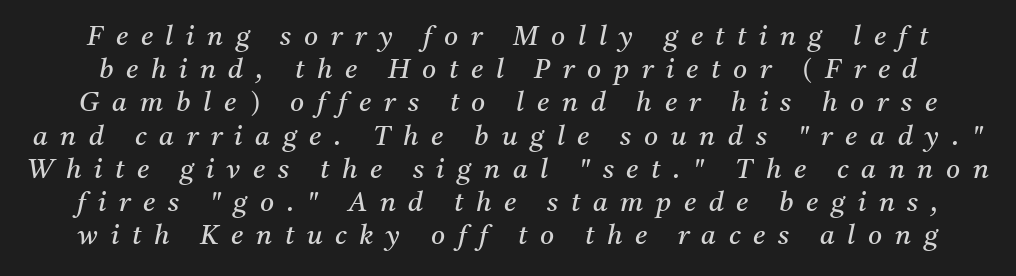
Honestly, there is no underline to notice here at all. This is oblique type, the kind used for emphasis or titles. Tracking value appears strongly positive — letters spread wide. The face looks like a standard text weight, possibly lighter.
